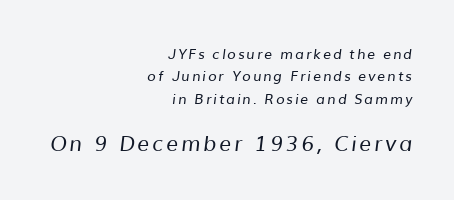
Q: Is the text bold? A: No.
Q: Is the text underlined? A: No.
Q: How is the paragraph aligned? A: Right-aligned.
Q: Is the spacing between lines tight, normal or loose? A: Normal.
Q: Which block of text is set in a larger size, the first (top) or the second (bottom)? A: The second (bottom) one.
